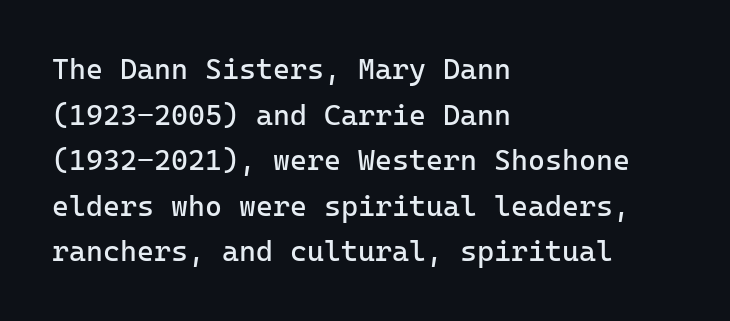
Q: Is the text bold? A: No.
Q: Is the text italic (slanted)? A: No, it is upright.
Q: Is the typeface a serif or a sans-serif typeface? A: Sans-serif.
Q: Is the text underlined? A: No.
Q: How is the paragraph aligned? A: Left-aligned.
Q: Is the spacing between letters normal or unusually wide? A: Normal.
Q: Is the spacing between lines tight, normal or loose? A: Normal.
Q: Width (condensed, normal, or wide)? A: Normal.
Q: Stroke contrast? A: Low.
Q: x-height? A: Medium.
